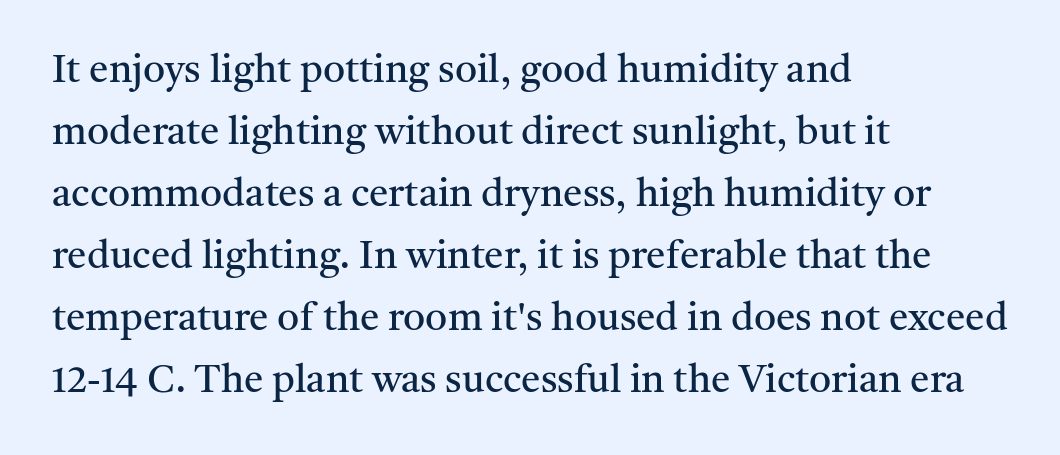
Notice how the passage keeps a crisp vertical edge on the left only. The axis of the letterforms is exactly vertical. The tracking reads as untouched default to a designer's eye. Compared with typical paragraphs, the rows here are spaced about the same. The typeface has the unassuming heft of standard copy or less. The rendering uses natural spacing where letterforms have individual widths.
